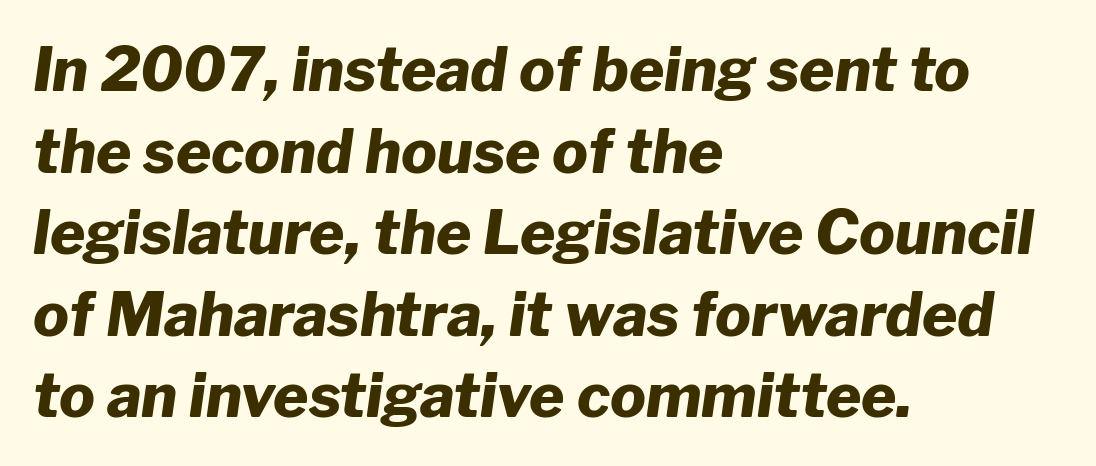
The image shows 60 px heavy type, italic (leaning right); set left-aligned, normal line spacing (1.36x), normal letter spacing, not underlined; low stroke contrast and a medium x-height.
